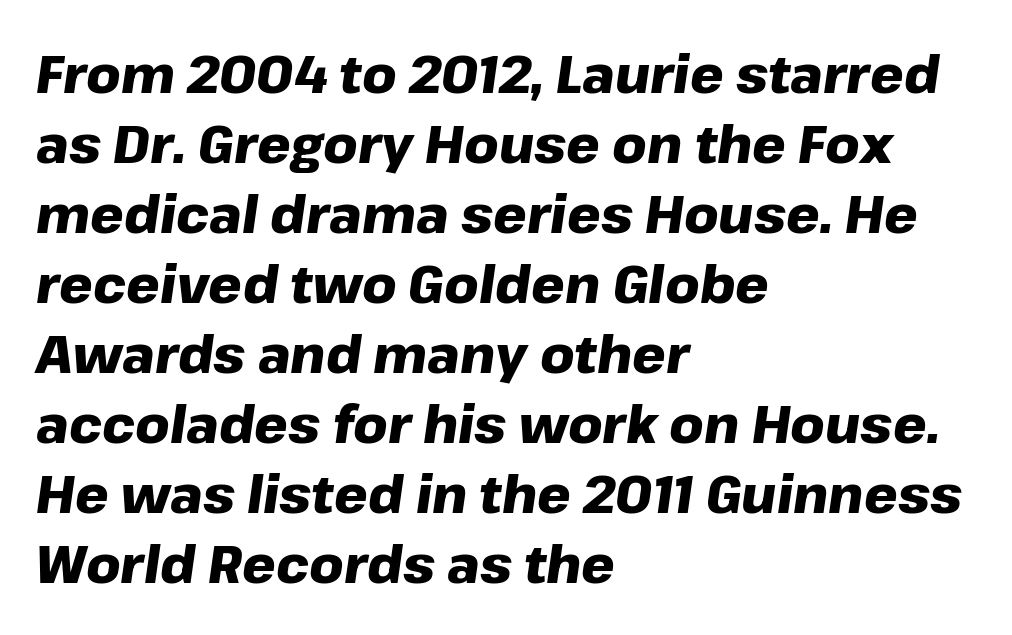
A normal amount of white space separates one row of letters from the next. The specimen reads as italic at a glance. Is this a fixed-width face? No — the glyphs have proportional, varying widths. In terms of weight, the rendering is a true, heavy bold.
